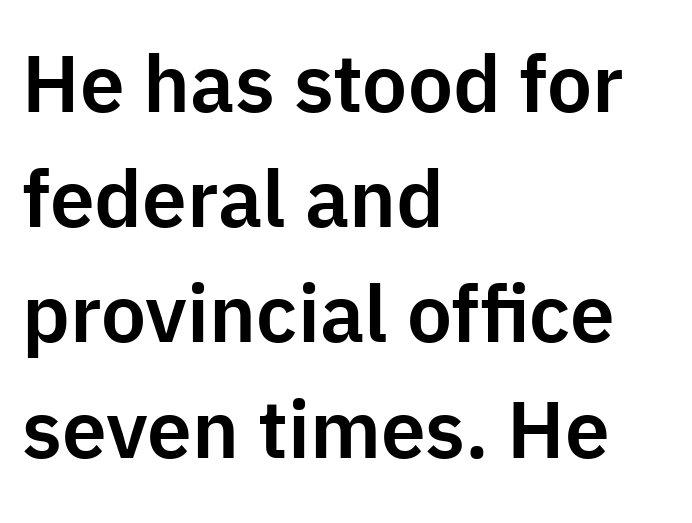
The rendering anchors every line to the left-hand side. Unlike a traditional serif, this face leaves its strokes unadorned. Do the characters align in a grid? No, the font is proportional. The line texture is even and compact thanks to regular tracking.
